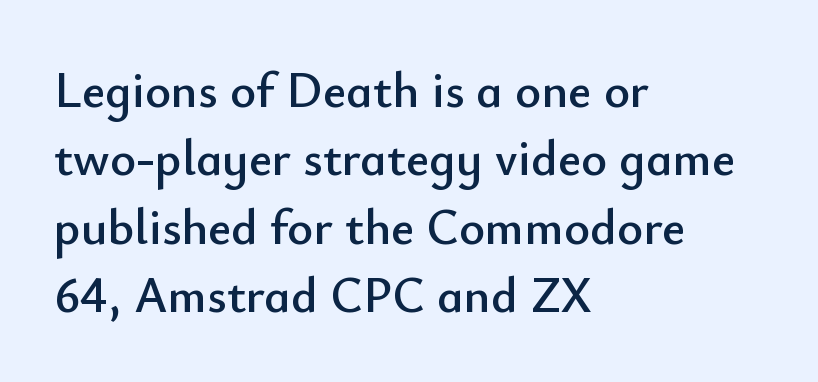
Leading: standard. Proportional: the letters do not fall into vertical columns. The type family on display is of the sans-serif kind. Every character sits straight up, as roman type does. Only glyphs here, with clear space below each row. The ragged edge is on the right, which tells us the setting is flush left.
